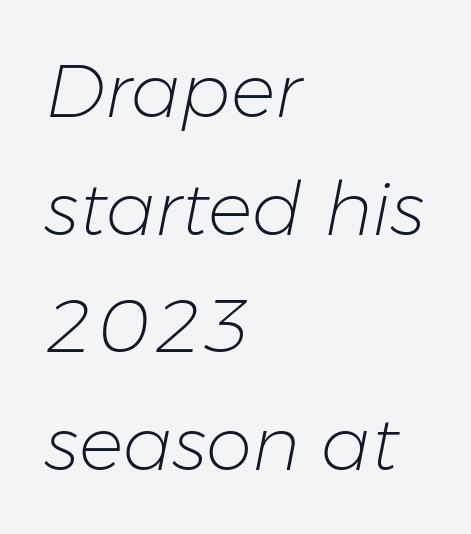
Think standard paragraph weight, or any step lighter than that. Clear beneath every line of the passage. Whoever set this chose a conventional vertical rhythm. Slanted lettering throughout. You could not count columns in this text — the font is proportionally spaced.
